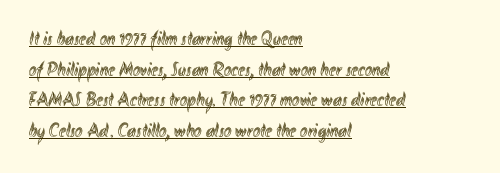
Q: Is the text italic (slanted)? A: Yes.
Q: Is the text underlined? A: Yes.
Q: How is the paragraph aligned? A: Left-aligned.
Q: Is the spacing between letters normal or unusually wide? A: Normal.
Q: Is the spacing between lines tight, normal or loose? A: Normal.
